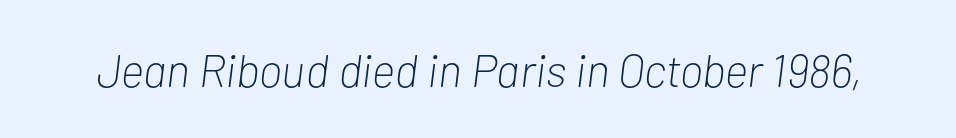
The image shows 46 px light, condensed type, italic (leaning right); set normal letter spacing, not underlined; low stroke contrast and a medium x-height.
